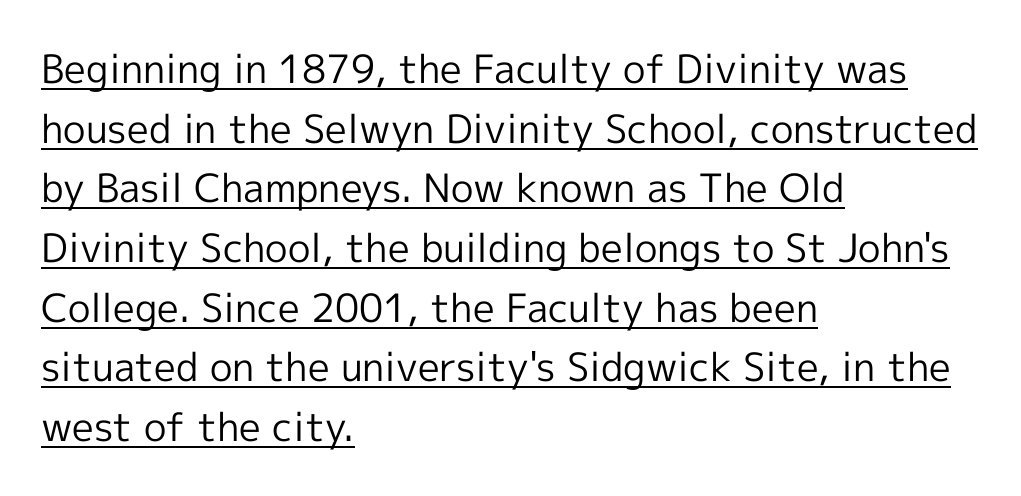
{"serif": "no", "italic": "no", "bold": "no", "weight": "regular", "width": "normal", "x_height": "medium", "monospaced": "no", "underline": "yes", "align": "left", "line_spacing": "normal", "line_spacing_ratio": 1.53, "letter_spacing": "normal", "letter_spacing_em": 0.0, "glyph_px": 39}
